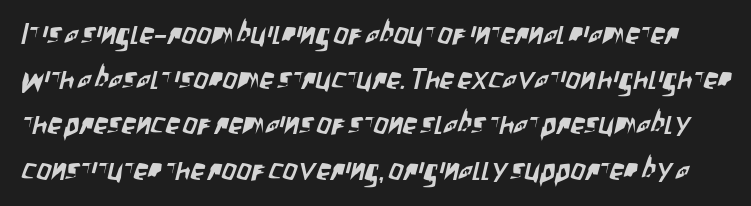
{"serif": "no", "width": "condensed", "stroke_contrast": "low", "x_height": "large", "monospaced": "no", "underline": "no", "line_spacing": "normal", "line_spacing_ratio": 1.56, "letter_spacing": "normal", "letter_spacing_em": 0.0, "glyph_px": 29}
